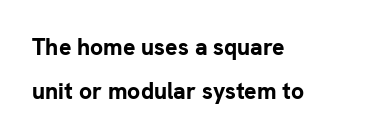
{"italic": "no", "bold": "yes", "underline": "no", "align": "left", "line_spacing": "loose", "line_spacing_ratio": 1.91, "letter_spacing": "normal", "letter_spacing_em": 0.0, "glyph_px": 23}
